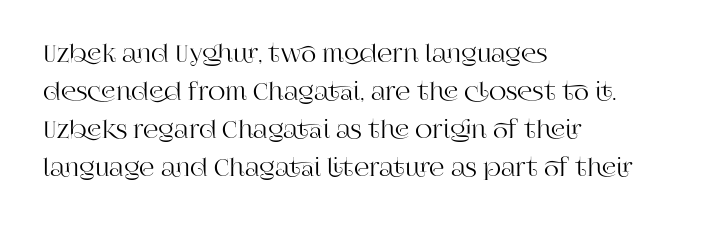
{"italic": "no", "underline": "no", "align": "left", "line_spacing": "normal", "line_spacing_ratio": 1.58, "letter_spacing": "normal", "letter_spacing_em": 0.0, "glyph_px": 24}
